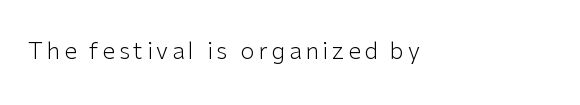
Stems here are at most as thick as an everyday book face. Has an underline been added? It has not. The lines are quadded left. Do the letters lean? They stand straight.
